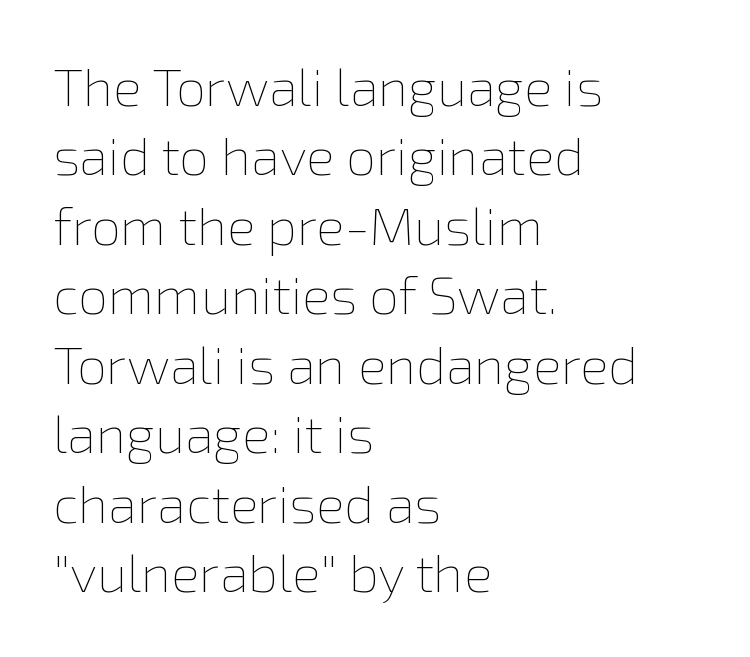
Underline: absent. The vertical gap from one line to the next is medium. A quiet, ordinary-to-light weight characterises the typeface. Here the glyphs are tracked normally, forming tight word shapes. Spacing verdict: proportional, widths tailored to each character. The rag falls on the right side of this text block.
